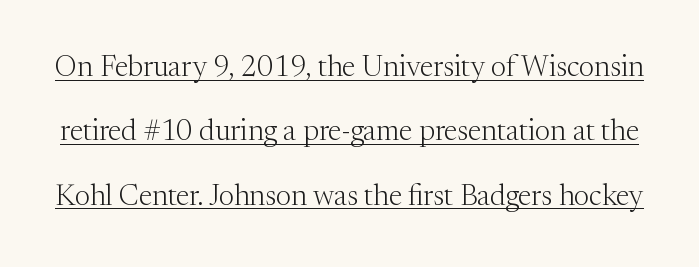
Q: Is the text bold? A: No.
Q: Is the text italic (slanted)? A: No, it is upright.
Q: Is the typeface a serif or a sans-serif typeface? A: Serif.
Q: Is the text underlined? A: Yes.
Q: Is the spacing between letters normal or unusually wide? A: Normal.
Q: Is the spacing between lines tight, normal or loose? A: Loose.
Q: Width (condensed, normal, or wide)? A: Normal.
Q: Stroke contrast? A: Medium.
Q: x-height? A: Medium.
Q: Monospaced? A: No.
